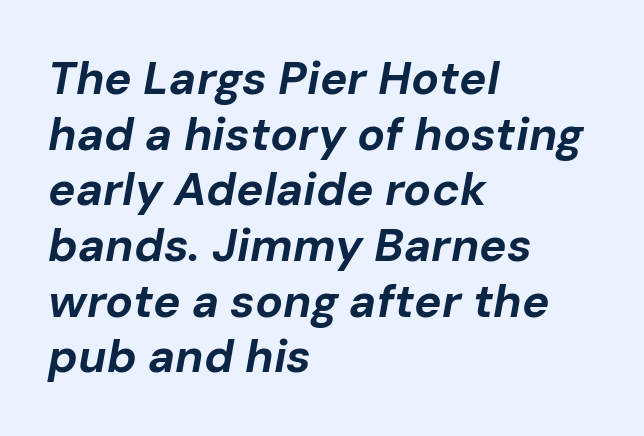
Quick note: underline off. Short and long lines alike share a common starting point at left. The lettering tilts uniformly, giving the passage an italic look. You could call the tracking neutral — neither tight nor loose. Heft: maximum for text — a bold. Looks like regular typesetting: each glyph gets only the width it needs.
